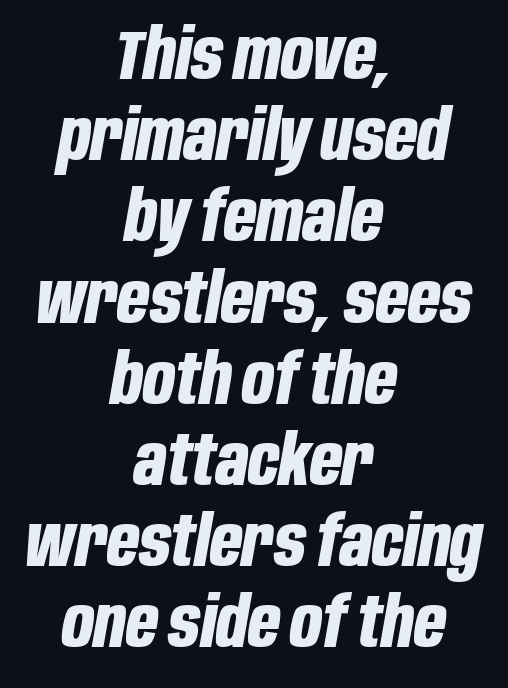
Q: Is the text bold? A: Yes.
Q: Is the text italic (slanted)? A: Yes, it leans right by about 10 degrees.
Q: Is the text underlined? A: No.
Q: How is the paragraph aligned? A: Centered.
Q: Is the spacing between letters normal or unusually wide? A: Normal.
Q: Width (condensed, normal, or wide)? A: Condensed.
Q: Stroke contrast? A: Low.
Q: x-height? A: Large.
Q: Monospaced? A: No.
